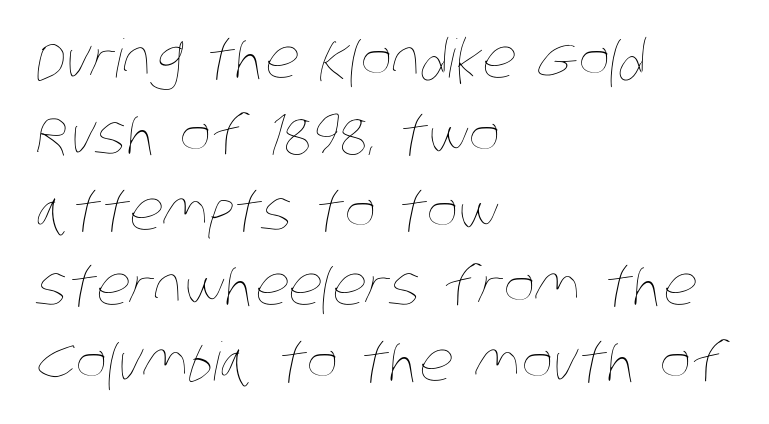
This rendering features lettering with no underline. Students, observe: this is what conventionally led text looks like. Spacing between characters is what you'd get straight out of the box. The lines in this sample share a left origin and differ only in where they stop. Stems and bowls with no extra thickness — not bold. The passage shown is typed in a proportional face where columns would drift.
